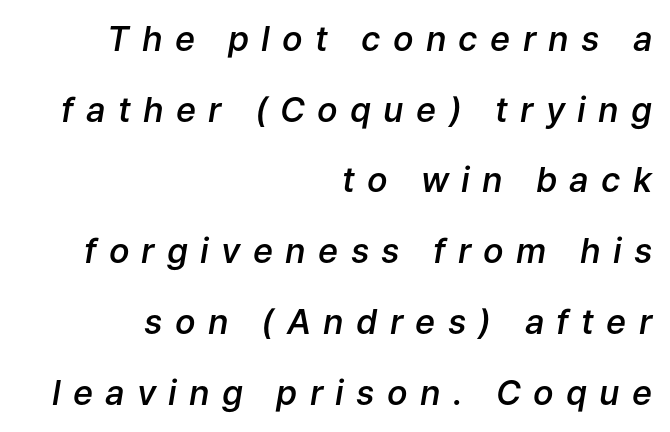
Characters are canted at an angle relative to the baseline's perpendicular. The font is running at a semibold setting, under full bold. The rendering inserts visible extra space after every character. Underlining? Definitely not there. Proportional: the letters do not fall into vertical columns.
